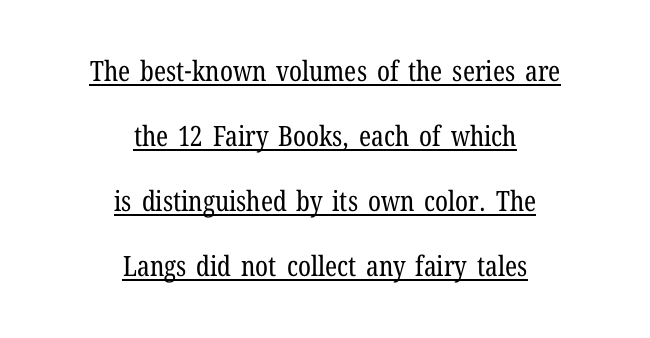
Compared with typical paragraphs, the rows here are farther apart. The passage shown is typed in a proportional face where columns would drift. Centered paragraph, ragged on both sides. The sample's only ornament is a line tracing under the words.
